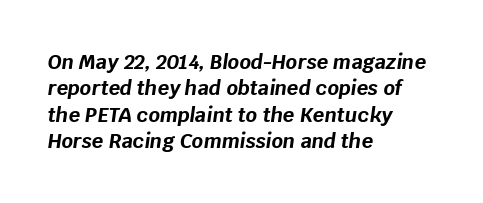
The image shows 20 px bold type, italic (leaning right); set left-aligned, normal line spacing (1.32x), normal letter spacing, not underlined.
